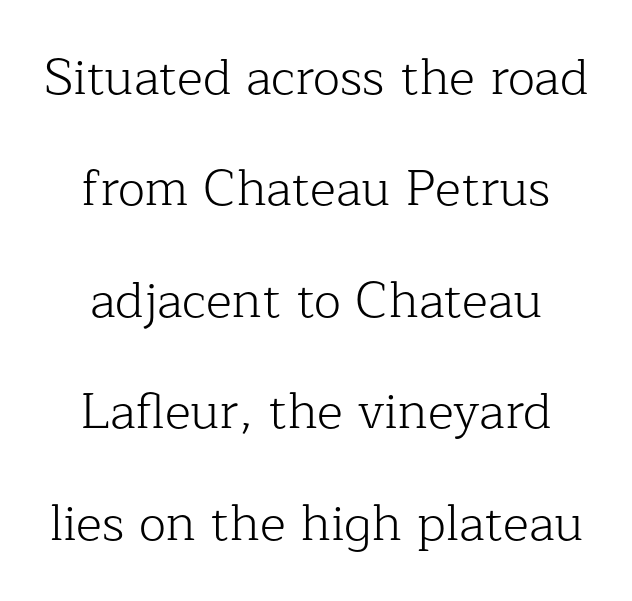
The area under the type is left untouched. The rendering keeps characters at their native spacing. The letters stand upright; this is a roman face. Yep, those are serifs on the letters. Stems and bowls with no extra thickness — not bold. Interline gaps are noticeably wide in this sample.
